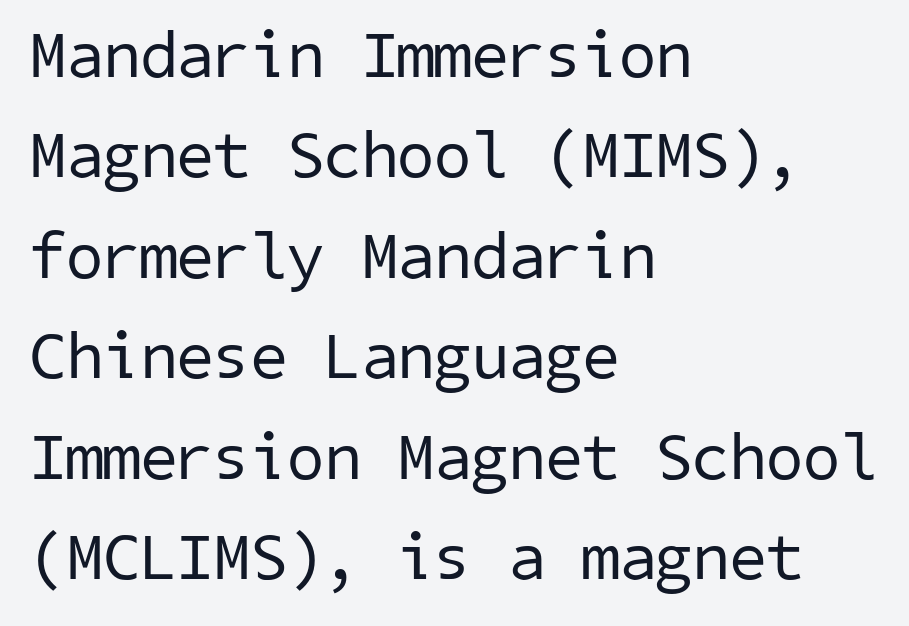
Q: Is the text bold? A: No.
Q: Is the typeface a serif or a sans-serif typeface? A: Sans-serif.
Q: Is the text underlined? A: No.
Q: How is the paragraph aligned? A: Left-aligned.
Q: Is the spacing between letters normal or unusually wide? A: Normal.
Q: Is the spacing between lines tight, normal or loose? A: Normal.
Q: Width (condensed, normal, or wide)? A: Normal.
Q: Stroke contrast? A: Low.
Q: x-height? A: Medium.
